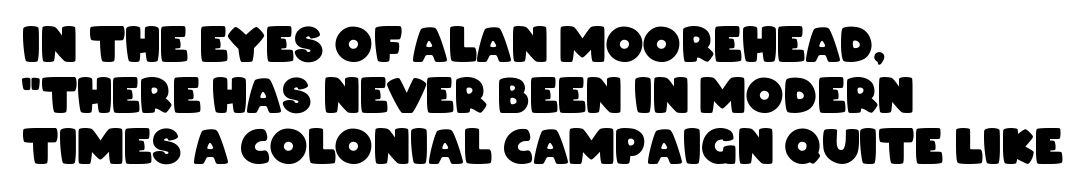
{"serif": "no", "bold": "yes", "weight": "heavy", "width": "condensed", "stroke_contrast": "low", "x_height": "large", "monospaced": "no", "underline": "no", "align": "left", "line_spacing": "tight", "line_spacing_ratio": 1.08, "letter_spacing": "normal", "letter_spacing_em": 0.0, "glyph_px": 47}
